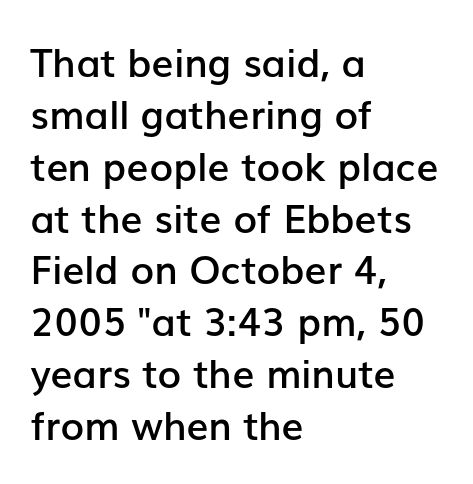
The image shows 39 px semibold sans-serif type, upright; set left-aligned, normal line spacing (1.33x), normal letter spacing, not underlined; low stroke contrast and a medium x-height.
